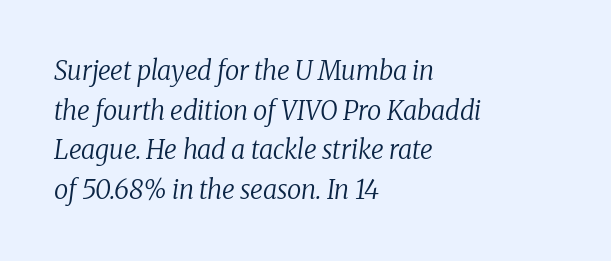
The image shows 26 px text type, italic (leaning right); set left-aligned, normal line spacing (1.52x), normal letter spacing, not underlined.
